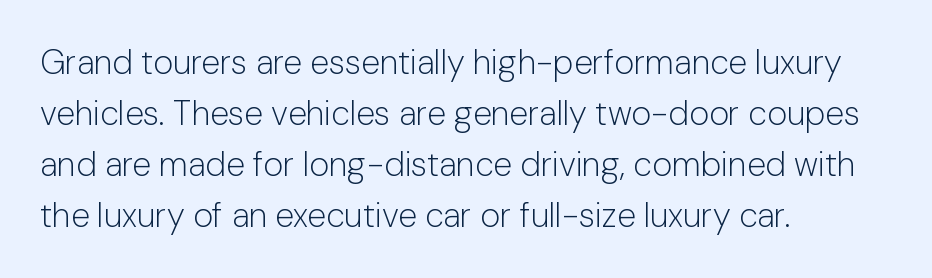
Nobody drew a line under any word here. Is this a fixed-width face? No — the glyphs have proportional, varying widths. Baseline-to-baseline distance is the conventional proportion of letter height. Compared with typical body copy, the letter spacing here is the same. The lettering stays uniformly vertical, giving the passage a roman look.
